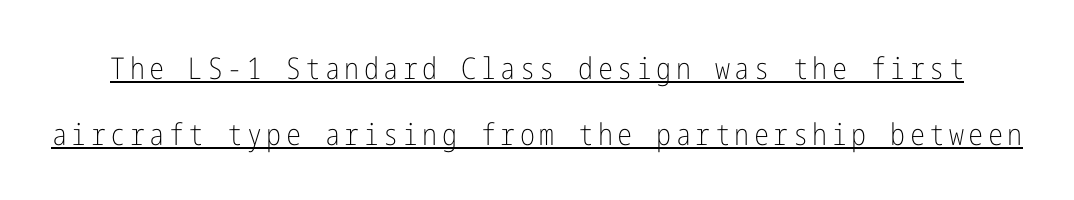
Q: Is the text bold? A: No.
Q: Is the text italic (slanted)? A: No, it is upright.
Q: Is the typeface a serif or a sans-serif typeface? A: Sans-serif.
Q: Is the text underlined? A: Yes.
Q: Is the spacing between lines tight, normal or loose? A: Loose.
Q: Width (condensed, normal, or wide)? A: Condensed.
Q: Stroke contrast? A: Low.
Q: x-height? A: Medium.
